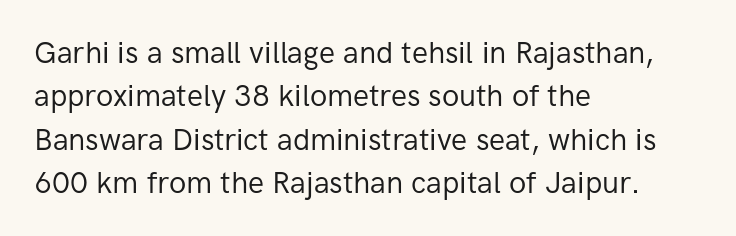
{"serif": "no", "italic": "no", "bold": "no", "weight": "regular", "width": "normal", "stroke_contrast": "low", "x_height": "medium", "monospaced": "no", "underline": "no", "align": "left", "line_spacing": "normal", "line_spacing_ratio": 1.45, "letter_spacing": "normal", "letter_spacing_em": 0.0, "glyph_px": 30}
